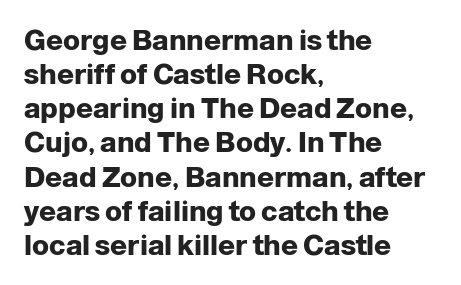
Q: Is the text bold? A: Yes.
Q: Is the text italic (slanted)? A: No, it is upright.
Q: Is the typeface a serif or a sans-serif typeface? A: Sans-serif.
Q: Is the text underlined? A: No.
Q: How is the paragraph aligned? A: Left-aligned.
Q: Is the spacing between letters normal or unusually wide? A: Normal.
Q: Width (condensed, normal, or wide)? A: Normal.
Q: Stroke contrast? A: Low.
Q: x-height? A: Medium.
Q: Monospaced? A: No.
